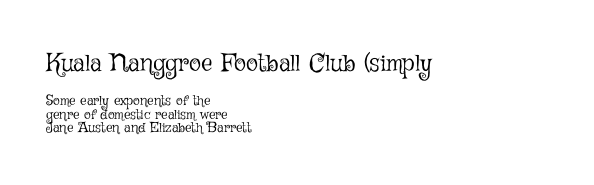
{"italic": "no", "bold": "no", "underline": "no", "align": "left", "line_spacing": "tight", "line_spacing_ratio": 0.99, "letter_spacing": "normal", "letter_spacing_em": 0.0, "larger_block": "first", "size_ratio": 1.79, "glyph_px": 25}
